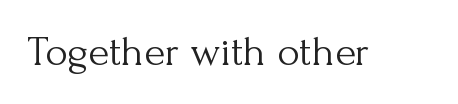
The image shows 43 px light serif type, upright; set normal letter spacing, not underlined; medium stroke contrast and a small x-height.
